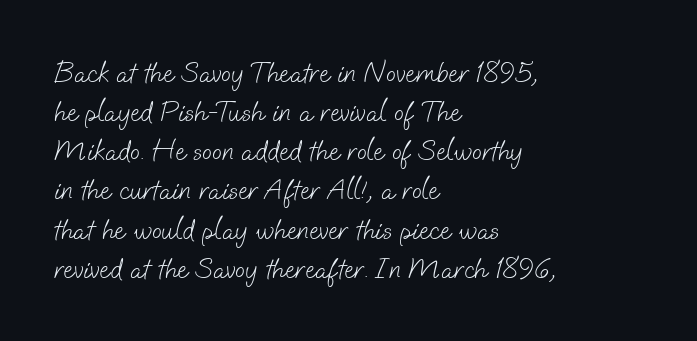
Q: Is the text bold? A: No.
Q: Is the typeface a serif or a sans-serif typeface? A: Sans-serif.
Q: Is the text underlined? A: No.
Q: How is the paragraph aligned? A: Left-aligned.
Q: Is the spacing between letters normal or unusually wide? A: Normal.
Q: Is the spacing between lines tight, normal or loose? A: Normal.
Q: Width (condensed, normal, or wide)? A: Normal.
Q: Stroke contrast? A: Low.
Q: x-height? A: Small.
Q: Monospaced? A: No.
